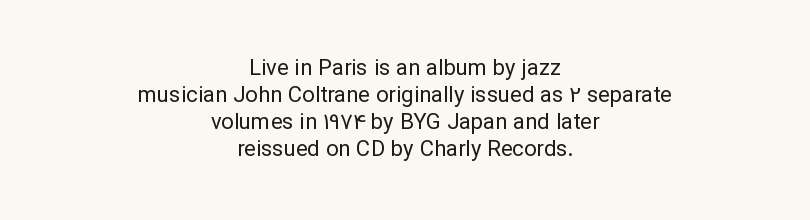
Q: Is the text bold? A: No.
Q: Is the text italic (slanted)? A: No, it is upright.
Q: Is the text underlined? A: No.
Q: How is the paragraph aligned? A: Centered.
Q: Is the spacing between letters normal or unusually wide? A: Normal.
